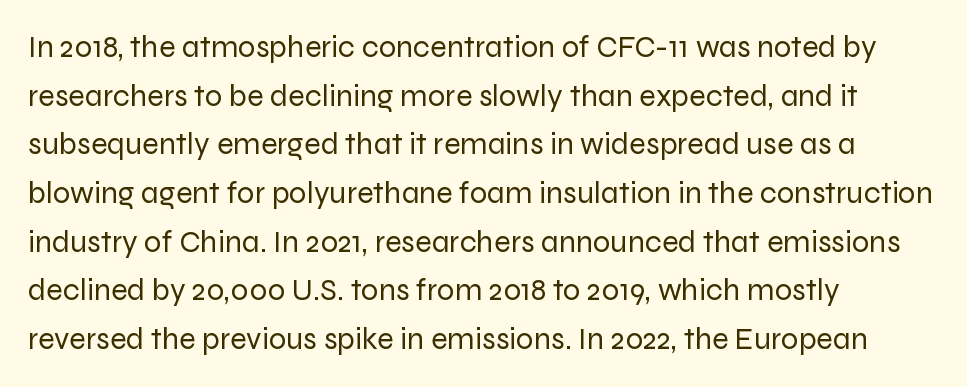
The image shows 31 px regular-weight sans-serif type, upright; set left-aligned, normal line spacing (1.57x), normal letter spacing, not underlined; low stroke contrast and a medium x-height.
